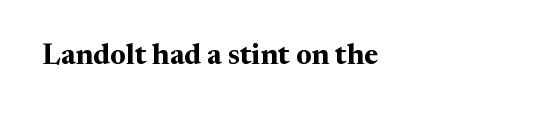
The image shows 29 px bold serif type, upright; set left-aligned, normal letter spacing, not underlined; medium stroke contrast and a medium x-height.
